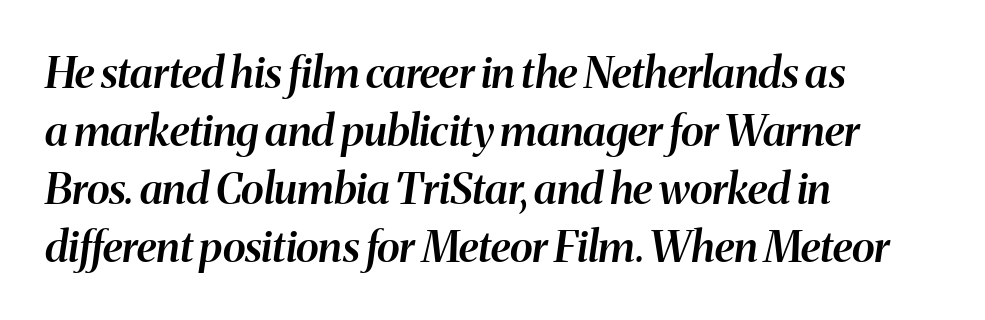
The axis of the letterforms is tilted away from vertical. Reading down the column, the eye jumps a familiar distance to each next line. The passage shown has conventional tracking throughout. Rule under the text: the space is simply empty. The letters advance in unequal steps, a hallmark of proportional type.
